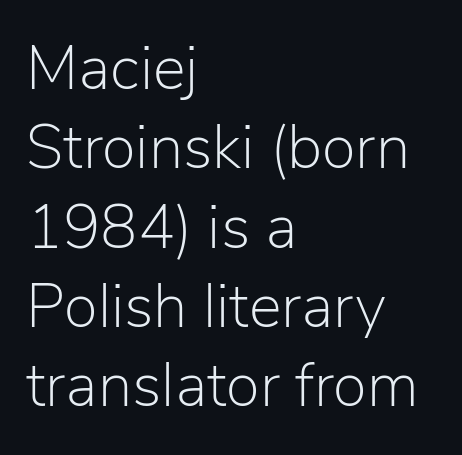
{"serif": "no", "italic": "no", "bold": "no", "weight": "light", "width": "normal", "stroke_contrast": "low", "x_height": "medium", "monospaced": "no", "underline": "no", "align": "left", "line_spacing": "normal", "line_spacing_ratio": 1.28, "letter_spacing": "normal", "letter_spacing_em": 0.0, "glyph_px": 62}
